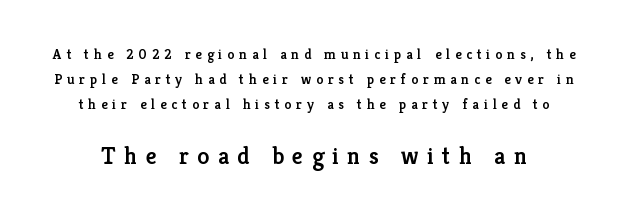
Q: Is the text bold? A: Semi-bold.
Q: Is the text italic (slanted)? A: No, it is upright.
Q: Is the text underlined? A: No.
Q: Is the spacing between letters normal or unusually wide? A: Unusually wide.
Q: Which block of text is set in a larger size, the first (top) or the second (bottom)? A: The second (bottom) one.
